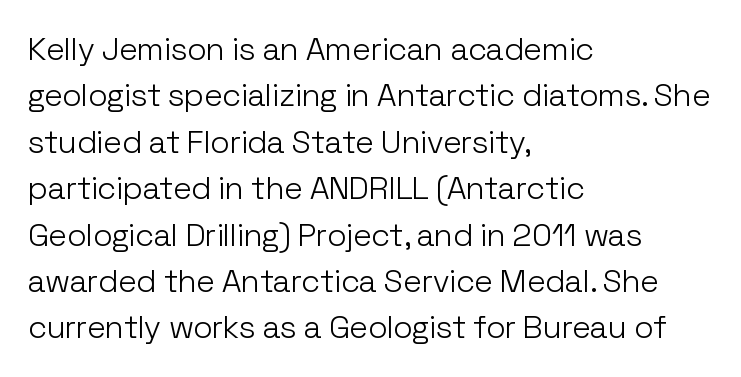
Q: Is the text bold? A: No.
Q: Is the text italic (slanted)? A: No, it is upright.
Q: Is the typeface a serif or a sans-serif typeface? A: Sans-serif.
Q: Is the text underlined? A: No.
Q: How is the paragraph aligned? A: Left-aligned.
Q: Is the spacing between letters normal or unusually wide? A: Normal.
Q: Is the spacing between lines tight, normal or loose? A: Normal.
Q: Width (condensed, normal, or wide)? A: Normal.
Q: Stroke contrast? A: Low.
Q: x-height? A: Medium.
Q: Monospaced? A: No.
